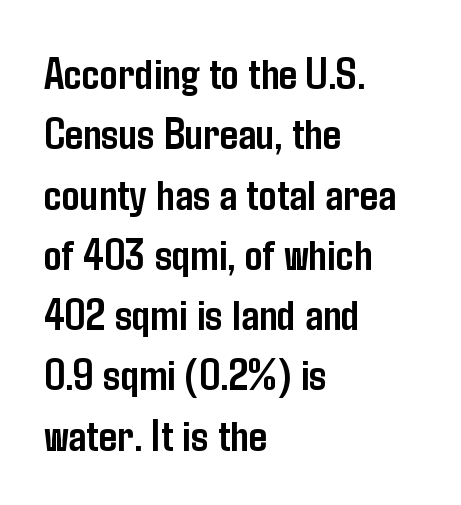
Q: Is the text bold? A: Yes.
Q: Is the text italic (slanted)? A: No, it is upright.
Q: Is the typeface a serif or a sans-serif typeface? A: Sans-serif.
Q: Is the text underlined? A: No.
Q: How is the paragraph aligned? A: Left-aligned.
Q: Is the spacing between letters normal or unusually wide? A: Normal.
Q: Is the spacing between lines tight, normal or loose? A: Normal.
Q: Width (condensed, normal, or wide)? A: Condensed.
Q: Stroke contrast? A: Low.
Q: x-height? A: Medium.
Q: Monospaced? A: No.
